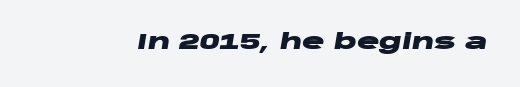
Letters rest on an invisible, unmarked baseline. Between one letter and the next there's only the usual sliver of space. Typographic density is high because the face is bold. When letters slant like this, we call the style italic.
